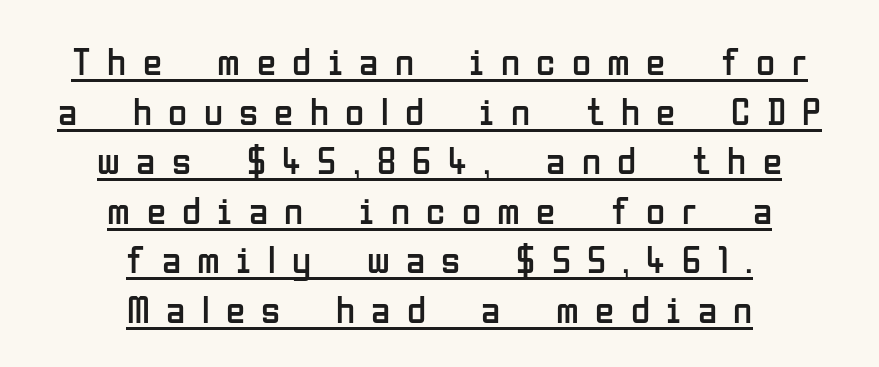
{"serif": "no", "italic": "no", "bold": "no", "weight": "regular", "width": "condensed", "stroke_contrast": "low", "x_height": "medium", "monospaced": "no", "underline": "yes", "align": "center", "line_spacing": "normal", "line_spacing_ratio": 1.27, "letter_spacing": "wide", "letter_spacing_em": 0.42, "glyph_px": 39}
